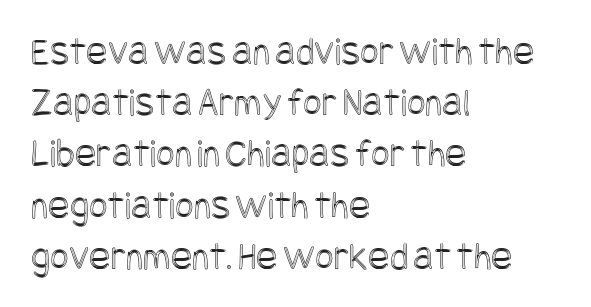
Q: Is the text italic (slanted)? A: No, it is upright.
Q: Is the text underlined? A: No.
Q: How is the paragraph aligned? A: Left-aligned.
Q: Is the spacing between letters normal or unusually wide? A: Normal.
Q: Is the spacing between lines tight, normal or loose? A: Normal.
Q: Width (condensed, normal, or wide)? A: Condensed.
Q: x-height? A: Large.
